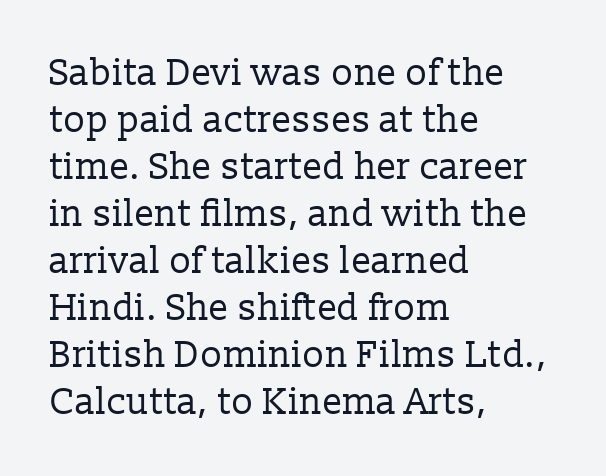
The image shows 37 px regular-weight serif type, upright; set left-aligned, normal line spacing (1.27x), normal letter spacing, not underlined; low stroke contrast and a medium x-height.
